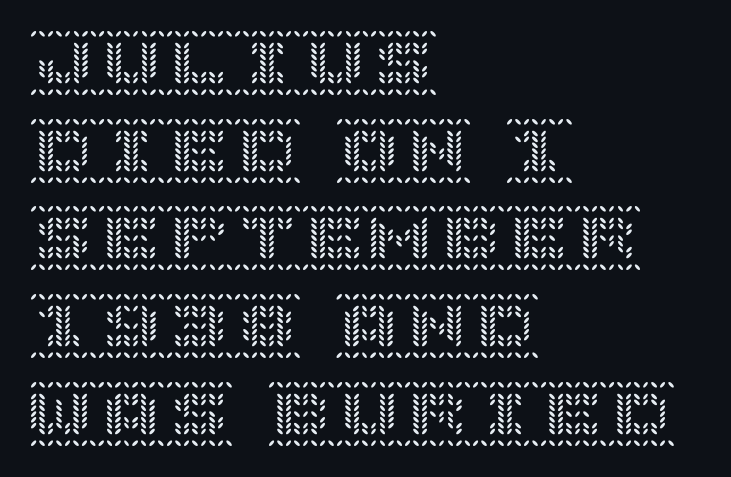
The image shows 68 px text type, upright; set left-aligned, normal line spacing (1.29x), normal letter spacing, not underlined; a large x-height.
